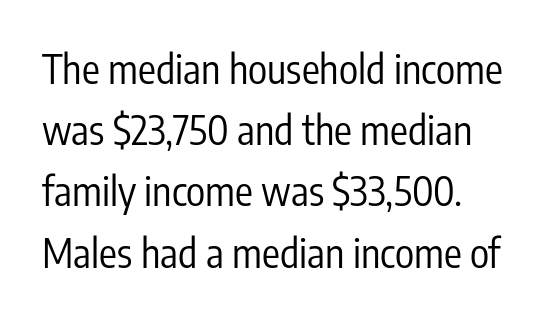
The image shows 40 px regular-weight, condensed sans-serif type, upright; set left-aligned, normal line spacing (1.53x), normal letter spacing, not underlined; low stroke contrast and a medium x-height.
